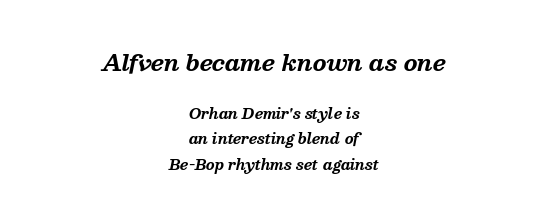
{"italic": "yes", "lean": "right", "slant_degrees": 13, "bold": "yes", "underline": "no", "align": "center", "line_spacing_ratio": 1.82, "letter_spacing": "normal", "letter_spacing_em": 0.0, "larger_block": "first", "size_ratio": 1.57, "glyph_px": 22}
